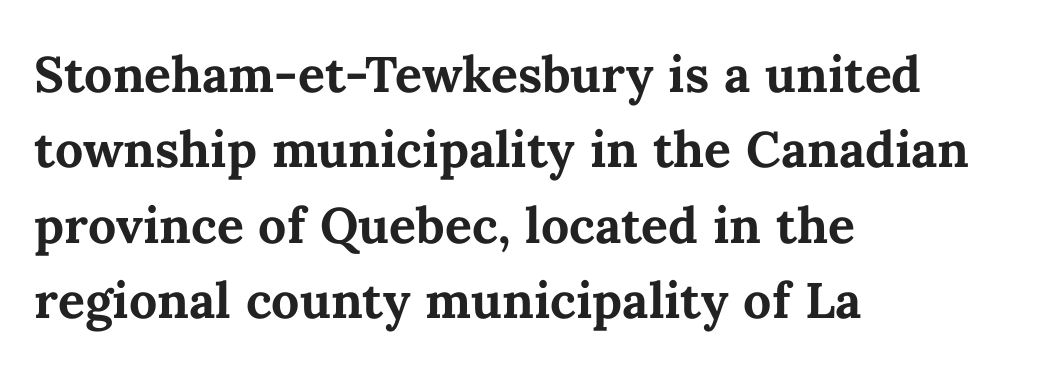
{"italic": "no", "bold": "yes", "weight": "bold", "width": "normal", "stroke_contrast": "medium", "x_height": "medium", "monospaced": "no", "underline": "no", "align": "left", "line_spacing": "normal", "line_spacing_ratio": 1.51, "letter_spacing": "normal", "letter_spacing_em": 0.0, "glyph_px": 50}
